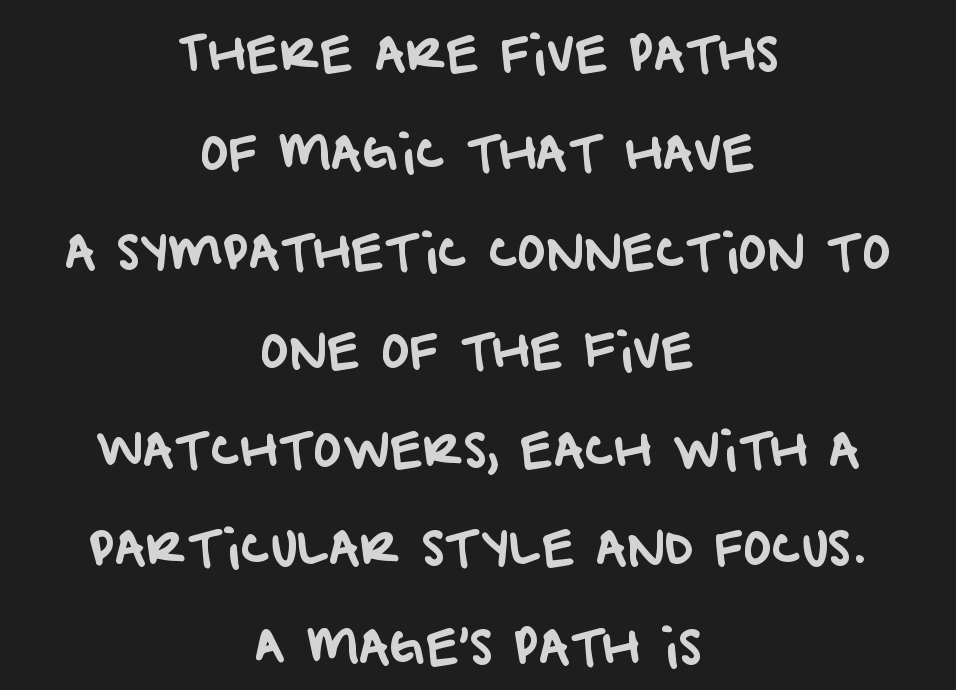
The image shows 48 px sans-serif type; set centered, loose line spacing (2.06x), normal letter spacing, not underlined; low stroke contrast and a large x-height.
